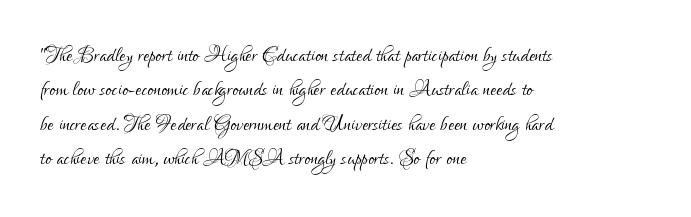
The image shows 28 px light, condensed sans-serif type; set left-aligned, line spacing 1.23x, normal letter spacing, not underlined; low stroke contrast and a small x-height.
